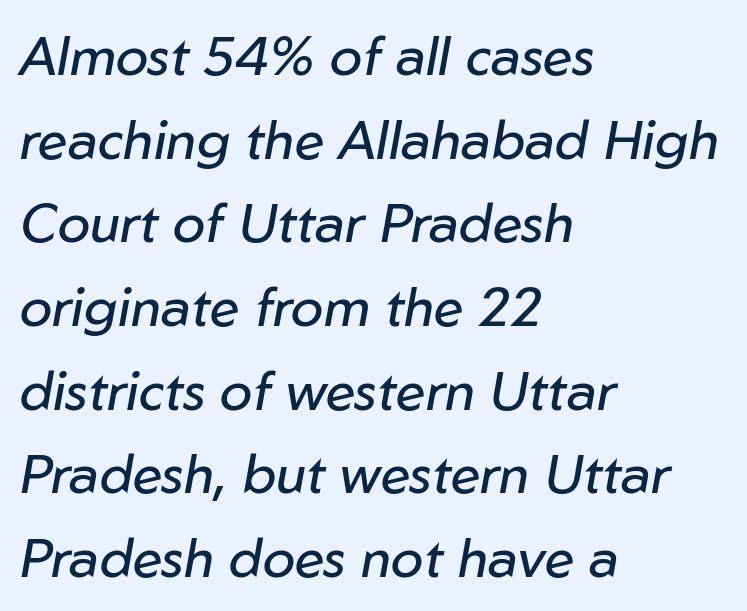
{"italic": "yes", "lean": "right", "slant_degrees": 10, "bold": "no", "weight": "regular", "width": "normal", "stroke_contrast": "low", "x_height": "medium", "monospaced": "no", "underline": "no", "align": "left", "line_spacing": "normal", "line_spacing_ratio": 1.55, "letter_spacing": "normal", "letter_spacing_em": 0.0, "glyph_px": 54}
